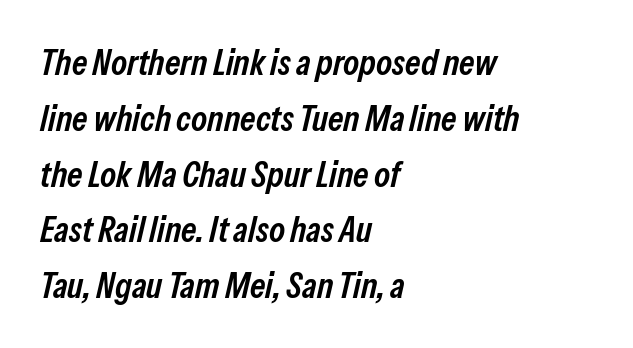
Q: Is the text bold? A: Semi-bold.
Q: Is the text italic (slanted)? A: Yes, it leans right by about 13 degrees.
Q: Is the text underlined? A: No.
Q: How is the paragraph aligned? A: Left-aligned.
Q: Is the spacing between letters normal or unusually wide? A: Normal.
Q: Is the spacing between lines tight, normal or loose? A: Normal.
Q: Width (condensed, normal, or wide)? A: Condensed.
Q: Stroke contrast? A: Low.
Q: x-height? A: Medium.
Q: Monospaced? A: No.
